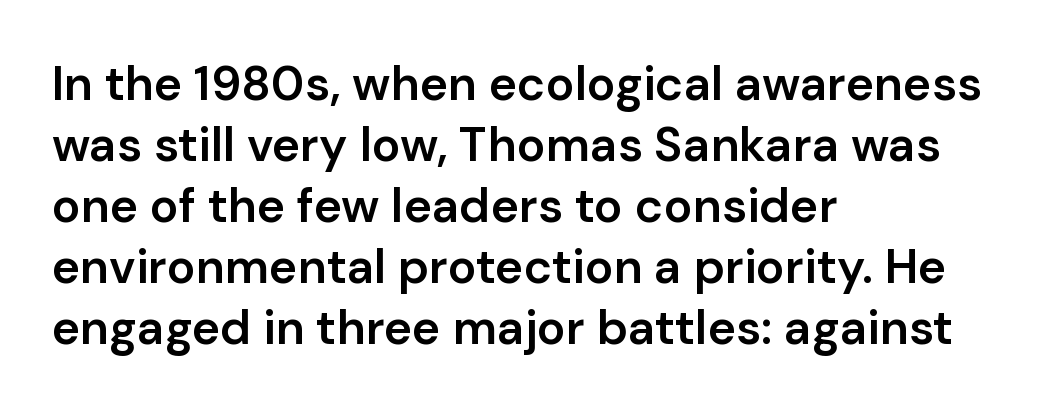
The image shows 48 px semibold sans-serif type, upright; set left-aligned, normal line spacing (1.27x), normal letter spacing, not underlined; low stroke contrast and a medium x-height.
